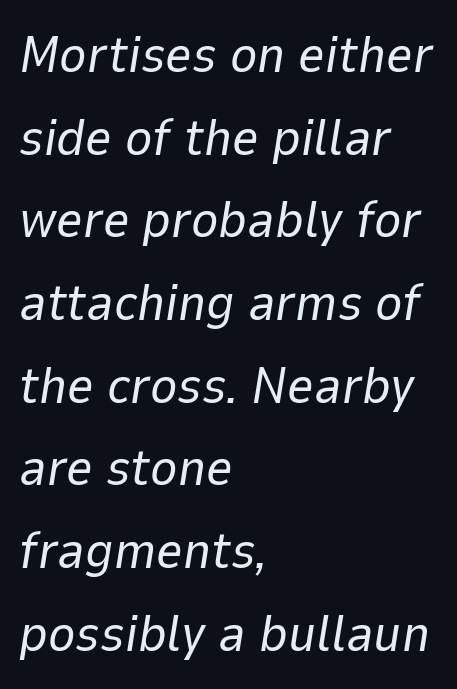
Q: Is the text bold? A: No.
Q: Is the text italic (slanted)? A: Yes, it leans right by about 9 degrees.
Q: Is the text underlined? A: No.
Q: How is the paragraph aligned? A: Left-aligned.
Q: Is the spacing between letters normal or unusually wide? A: Normal.
Q: Is the spacing between lines tight, normal or loose? A: Normal.
Q: Width (condensed, normal, or wide)? A: Normal.
Q: Stroke contrast? A: Low.
Q: x-height? A: Medium.
Q: Monospaced? A: No.
